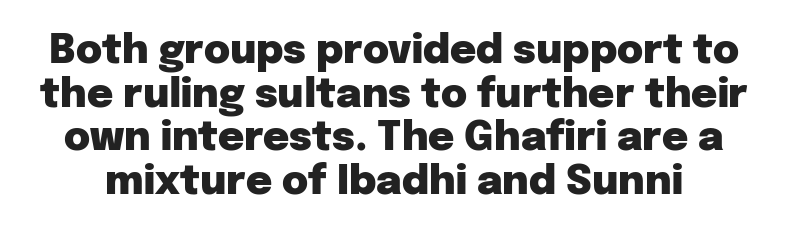
The leading is snug, giving the passage a crowded texture. How are the letters spaced? Ordinarily, with no added tracking. A dark, heavy texture on the line: the type is bold. The passage shown is typeset with a sans-serif family.
